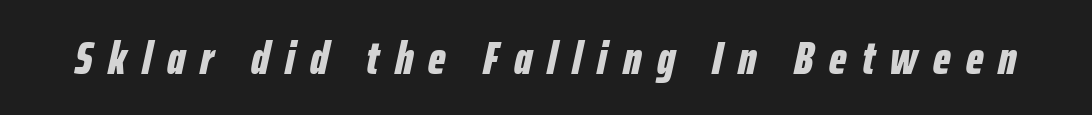
The gap between lines stays unmarked. Tall strokes in this sample are angled rather than plumb. The face used here is rendered with a markedly widened letterfit. Is this a fixed-width face? No — the glyphs have proportional, varying widths.
